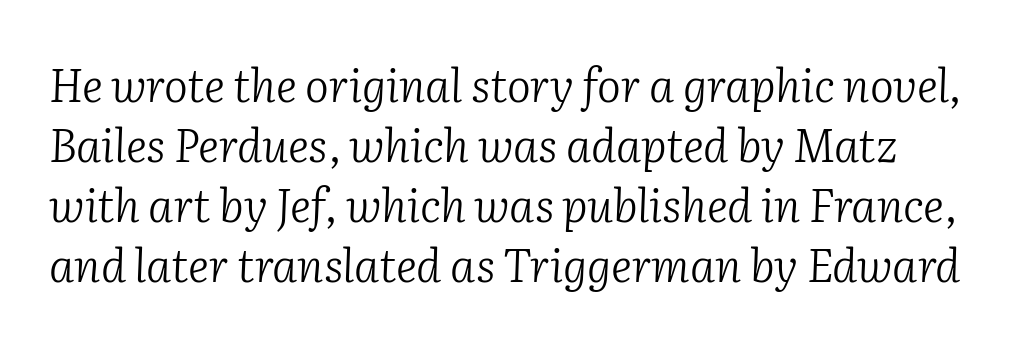
The face used here is rendered with its standard letterfit. Quick note: italic. The letters advance in unequal steps, a hallmark of proportional type. Words float on clear page, feet unadorned. Students, observe: this is what conventionally led text looks like.
